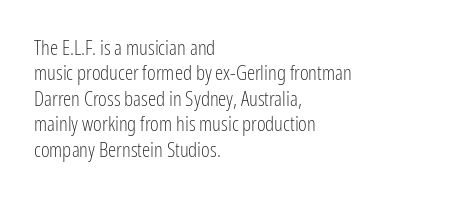
A bare baseline throughout the passage. Line beginnings align vertically; line endings do not. This sample uses plain, unmodified letter spacing. Posture: straight, roman, zero tilt. Is this a heavy cut? Hardly; it is regular or lighter.
